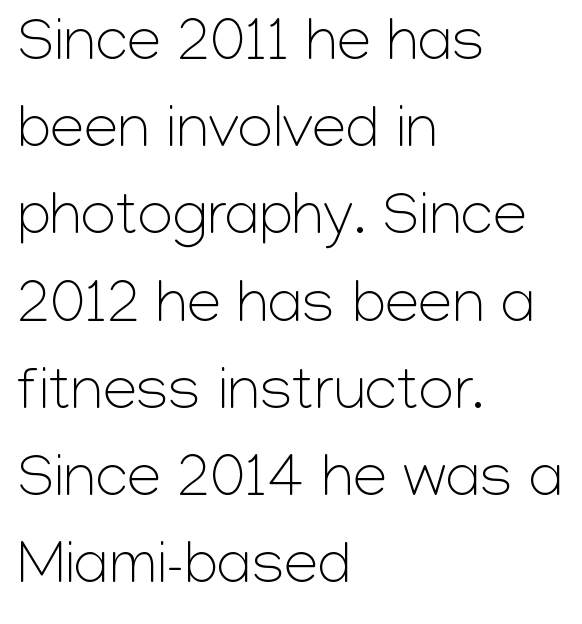
If you measured baseline to baseline, you'd find a middling distance. This sample uses an upright cut, with every glyph sitting square on the baseline. The font family rendered here belongs to the sans-serif group. Here the designer chose a conventional face with non-uniform glyph widths. Layout note: lines flush left.
